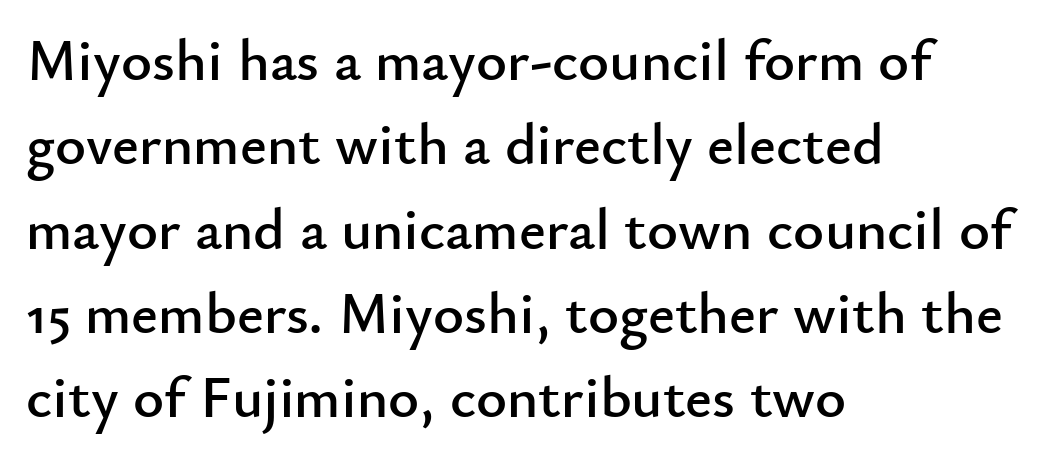
The image shows 59 px sans-serif type, upright; set left-aligned, normal line spacing (1.43x), normal letter spacing, not underlined; low stroke contrast and a small x-height.
